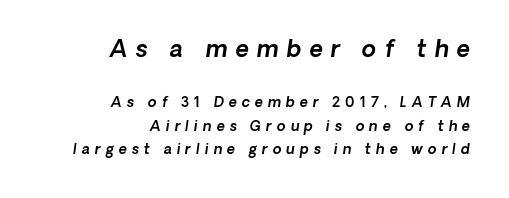
{"underline": "no", "align": "right", "line_spacing": "normal", "line_spacing_ratio": 1.68, "letter_spacing": "wide", "letter_spacing_em": 0.36, "larger_block": "first", "size_ratio": 1.64, "glyph_px": 23}
